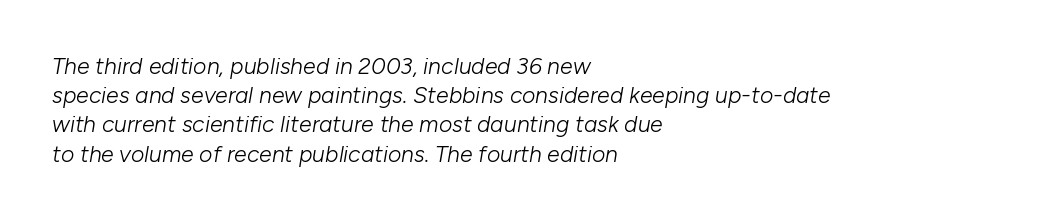
{"italic": "yes", "lean": "right", "slant_degrees": 10, "bold": "no", "underline": "no", "align": "left", "line_spacing": "normal", "line_spacing_ratio": 1.27, "letter_spacing": "normal", "letter_spacing_em": 0.0, "glyph_px": 23}
